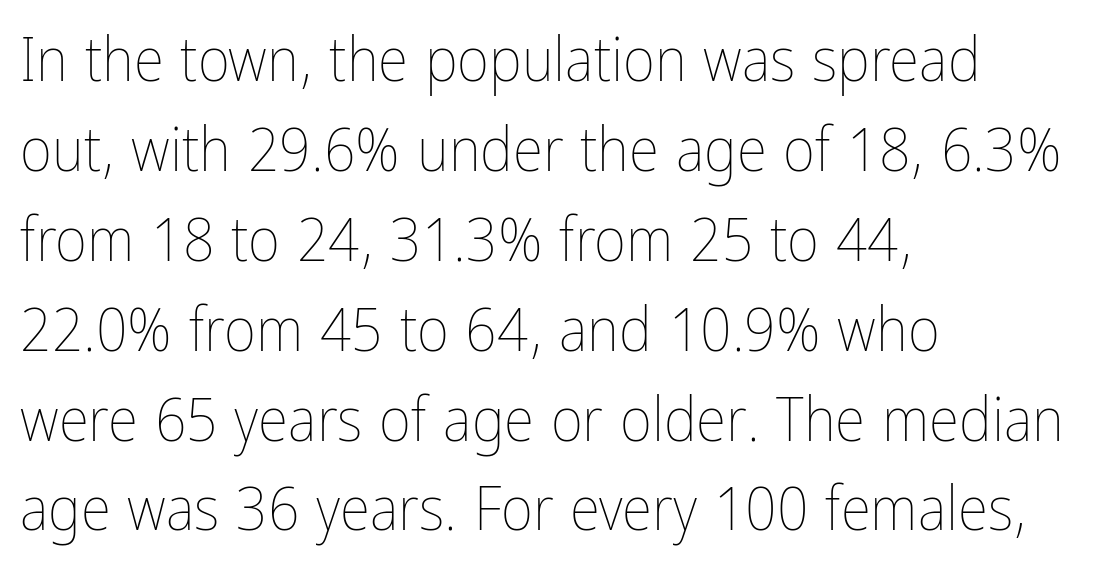
Q: Is the text bold? A: No.
Q: Is the text italic (slanted)? A: No, it is upright.
Q: Is the text underlined? A: No.
Q: How is the paragraph aligned? A: Left-aligned.
Q: Is the spacing between letters normal or unusually wide? A: Normal.
Q: Is the spacing between lines tight, normal or loose? A: Normal.
Q: Width (condensed, normal, or wide)? A: Condensed.
Q: Stroke contrast? A: Low.
Q: x-height? A: Medium.
Q: Monospaced? A: No.
